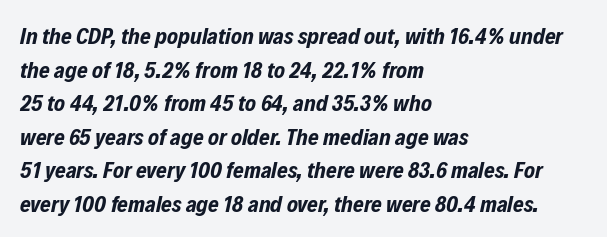
{"italic": "yes", "lean": "right", "slant_degrees": 12, "bold": "yes", "underline": "no", "align": "left", "line_spacing": "normal", "line_spacing_ratio": 1.46, "letter_spacing": "normal", "letter_spacing_em": 0.0, "glyph_px": 23}
